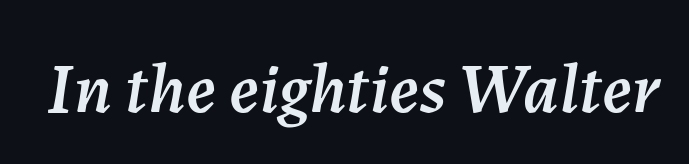
Q: Is the text italic (slanted)? A: Yes, it leans right by about 7 degrees.
Q: Is the text underlined? A: No.
Q: Is the spacing between letters normal or unusually wide? A: Normal.
Q: Width (condensed, normal, or wide)? A: Normal.
Q: Stroke contrast? A: Medium.
Q: x-height? A: Medium.
Q: Monospaced? A: No.
